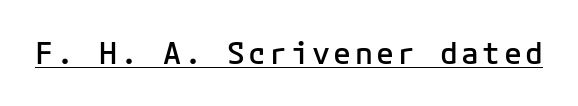
The image shows 30 px semibold sans-serif type, upright, monospaced; set underlined; low stroke contrast and a medium x-height.
